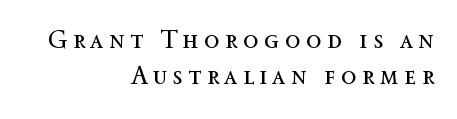
{"italic": "no", "bold": "no", "underline": "no", "align": "right", "line_spacing": "normal", "line_spacing_ratio": 1.45, "letter_spacing": "wide", "letter_spacing_em": 0.23, "glyph_px": 25}
